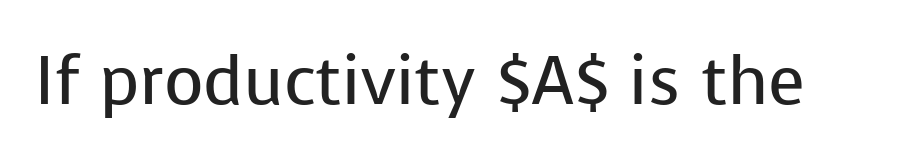
{"serif": "no", "italic": "no", "bold": "no", "weight": "regular", "width": "normal", "stroke_contrast": "low", "x_height": "medium", "monospaced": "no", "underline": "no", "letter_spacing": "normal", "letter_spacing_em": 0.0, "glyph_px": 68}
